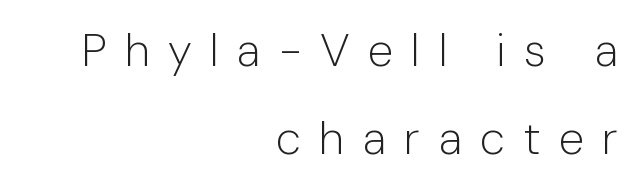
Heft: none added — not bold. The specimen omits any rule beneath the text block's lines. A typesetter would mark this as roman, not italic. Is this a sans? Yes — the strokes have no serifs. A typesetter would call this proportional, since set widths differ per character.
